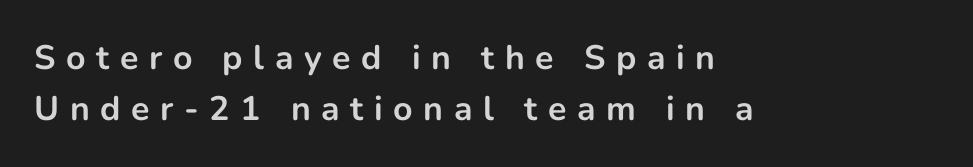
Q: Is the text bold? A: Yes.
Q: Is the text italic (slanted)? A: No, it is upright.
Q: Is the typeface a serif or a sans-serif typeface? A: Sans-serif.
Q: Is the text underlined? A: No.
Q: How is the paragraph aligned? A: Left-aligned.
Q: Is the spacing between letters normal or unusually wide? A: Unusually wide.
Q: Is the spacing between lines tight, normal or loose? A: Normal.
Q: Width (condensed, normal, or wide)? A: Normal.
Q: Stroke contrast? A: Low.
Q: x-height? A: Medium.
Q: Monospaced? A: No.
